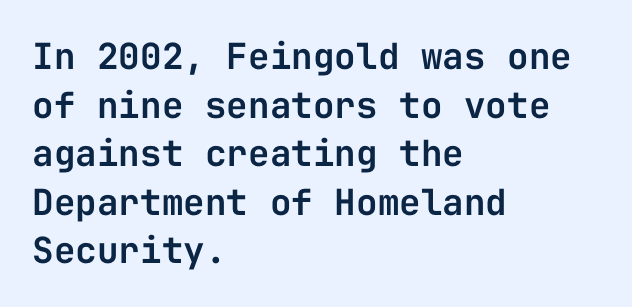
Layout note: lines flush left. Rule under the text: the space is simply empty. A sans-serif font was chosen for this passage. The typography opts for an upright posture over an oblique one.
